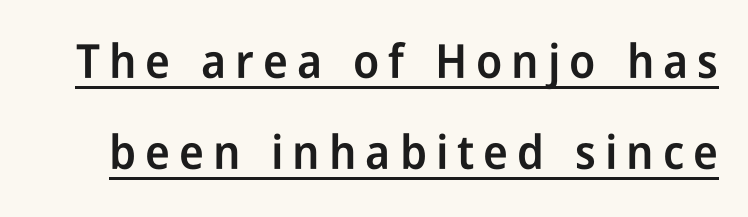
Character widths vary here, with narrow letters taking less room than wide ones. Italic: no, the glyphs are upright roman. Look at the stroke-to-counter ratio: somewhat heavy, a semibold. The line-height multiplier appears high, well above default.
